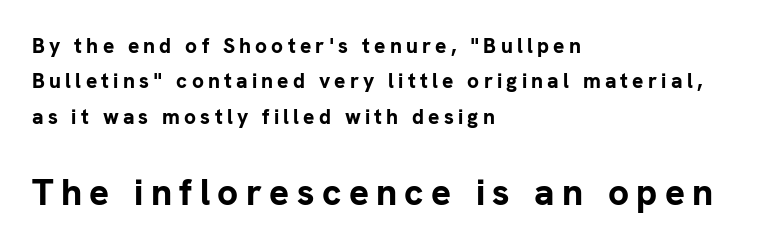
The image shows 37 px bold sans-serif type, upright; set left-aligned, normal line spacing (1.69x), unusually wide letter spacing (+0.2 em), not underlined; the second (bottom) block is 1.76x larger; low stroke contrast and a medium x-height.
